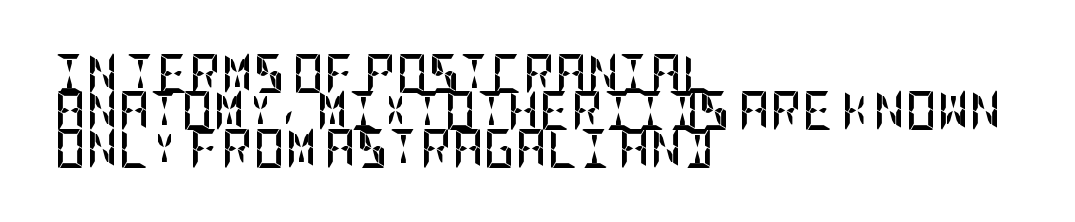
{"serif": "no", "italic": "no", "bold": "yes", "weight": "semibold", "width": "condensed", "stroke_contrast": "low", "x_height": "large", "underline": "no", "align": "left", "line_spacing": "tight", "line_spacing_ratio": 0.96, "letter_spacing": "normal", "letter_spacing_em": 0.0, "glyph_px": 39}
